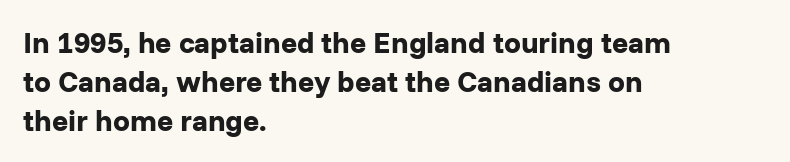
{"serif": "no", "italic": "no", "bold": "yes", "weight": "bold", "width": "normal", "stroke_contrast": "low", "x_height": "medium", "monospaced": "no", "underline": "no", "align": "left", "line_spacing": "normal", "line_spacing_ratio": 1.3, "letter_spacing": "normal", "letter_spacing_em": 0.0, "glyph_px": 30}
